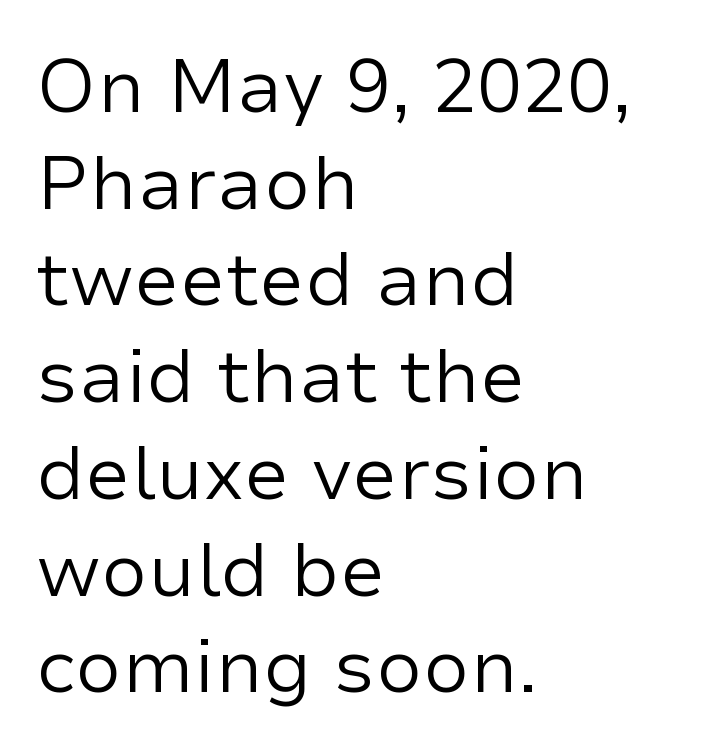
{"serif": "no", "italic": "no", "bold": "no", "weight": "regular", "width": "normal", "stroke_contrast": "low", "x_height": "medium", "monospaced": "no", "underline": "no", "align": "left", "line_spacing": "normal", "line_spacing_ratio": 1.29, "letter_spacing": "normal", "letter_spacing_em": 0.0, "glyph_px": 75}
